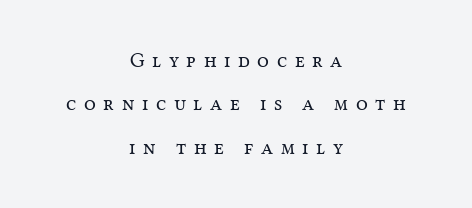
{"italic": "no", "bold": "no", "underline": "no", "align": "center", "line_spacing": "loose", "line_spacing_ratio": 2.06, "letter_spacing": "wide", "letter_spacing_em": 0.36, "glyph_px": 21}
